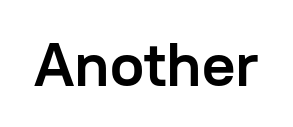
The rendering keeps characters at their native spacing. Do the letters lean? They stand straight. Stroke thickness is high; the sample reads as a true bold. The rendering uses natural spacing where letterforms have individual widths.
